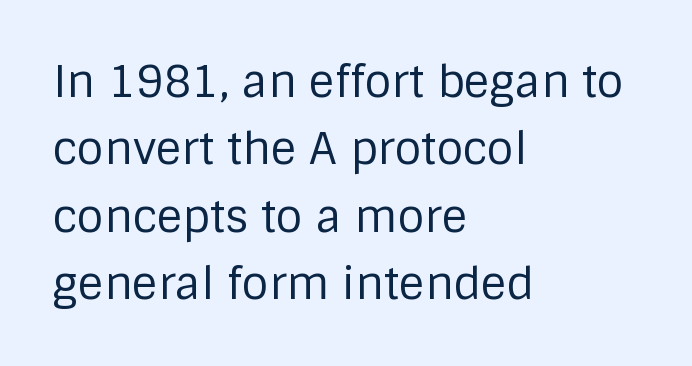
The image shows 44 px regular-weight sans-serif type, upright; set left-aligned, normal line spacing (1.53x), normal letter spacing, not underlined; low stroke contrast and a large x-height.
